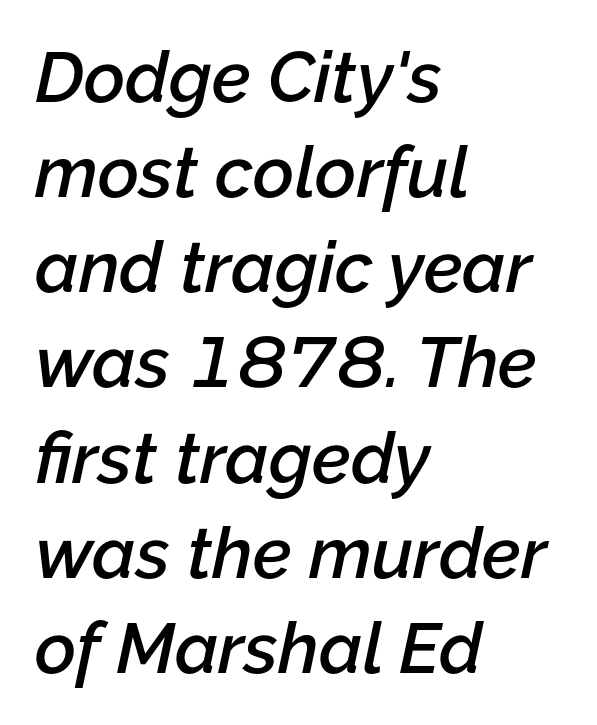
The image shows 71 px semibold type, italic (leaning right); set left-aligned, normal line spacing (1.34x), normal letter spacing, not underlined; low stroke contrast and a medium x-height.
